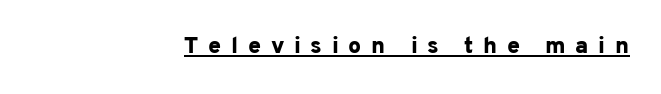
Q: Is the text bold? A: Yes.
Q: Is the text italic (slanted)? A: No, it is upright.
Q: Is the text underlined? A: Yes.
Q: How is the paragraph aligned? A: Right-aligned.
Q: Is the spacing between letters normal or unusually wide? A: Unusually wide.
